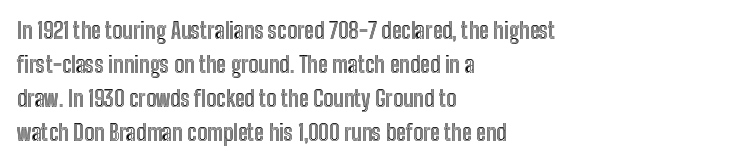
The image shows 22 px text type, upright; set left-aligned, normal line spacing (1.54x), normal letter spacing, not underlined.
